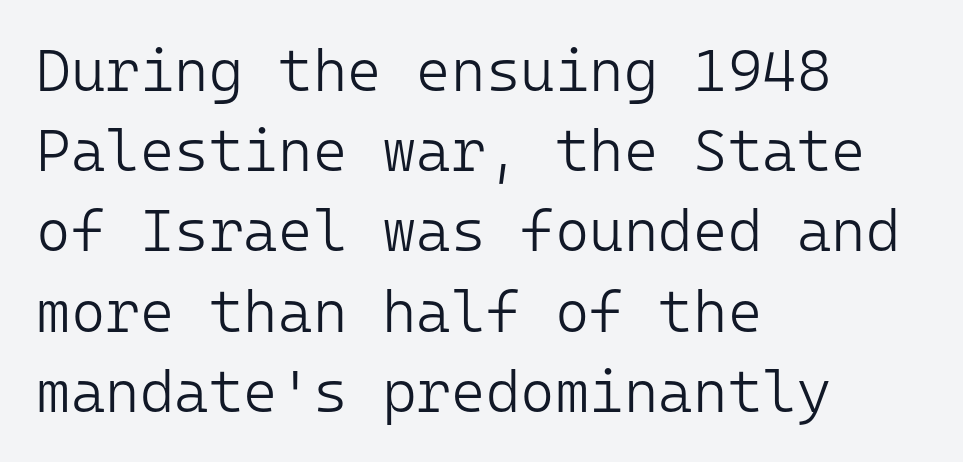
The image shows 59 px light sans-serif type, upright, monospaced; set left-aligned, normal line spacing (1.36x), normal letter spacing, not underlined; low stroke contrast and a medium x-height.
